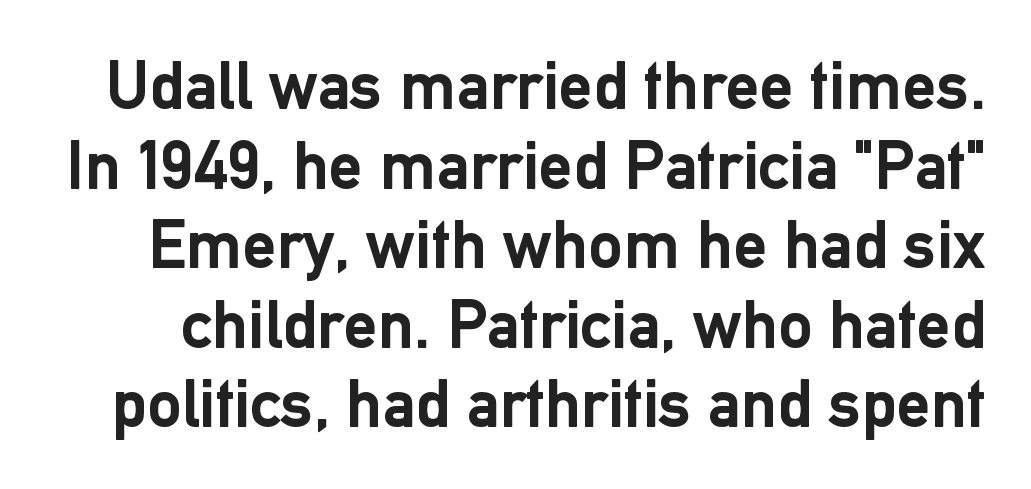
Q: Is the text bold? A: Yes.
Q: Is the text italic (slanted)? A: No, it is upright.
Q: Is the typeface a serif or a sans-serif typeface? A: Sans-serif.
Q: Is the text underlined? A: No.
Q: Is the spacing between letters normal or unusually wide? A: Normal.
Q: Width (condensed, normal, or wide)? A: Normal.
Q: Stroke contrast? A: Low.
Q: x-height? A: Medium.
Q: Monospaced? A: No.
